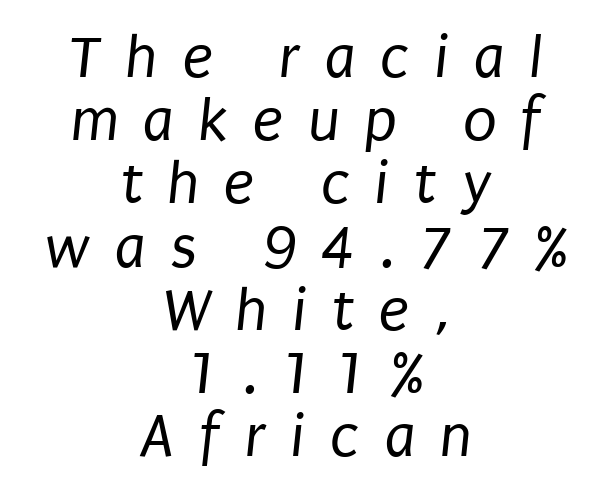
Heft: none added — not bold. The whitespace from short lines is split evenly between both sides. Is this a sans? Yes — the strokes have no serifs. Substantial extra tracking has been applied to these lines.
